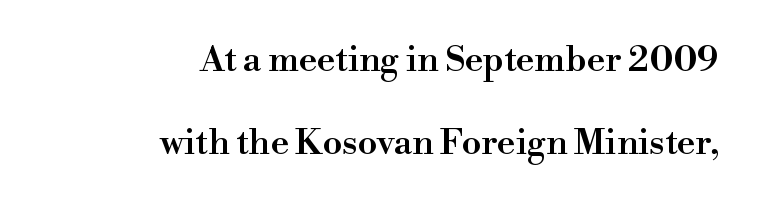
The image shows 35 px semibold serif type, upright; set right-aligned, loose line spacing (2.38x), normal letter spacing, not underlined; high stroke contrast and a small x-height.
